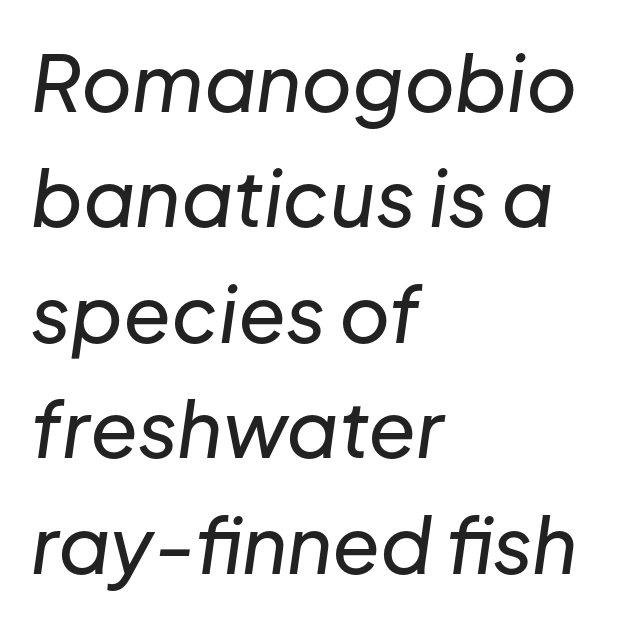
The image shows 78 px text type, italic (leaning right); set left-aligned, normal line spacing (1.48x), normal letter spacing, not underlined; low stroke contrast and a medium x-height.
